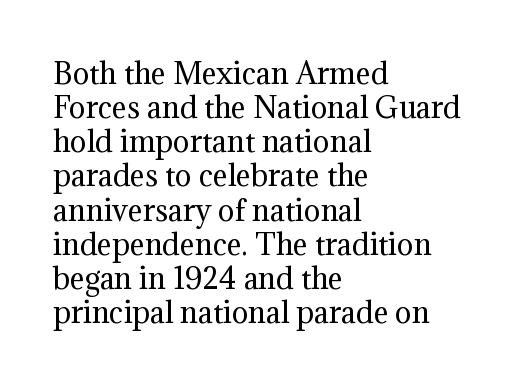
The image shows 28 px regular-weight serif type, upright; set left-aligned, line spacing 1.22x, normal letter spacing, not underlined; medium stroke contrast and a medium x-height.
